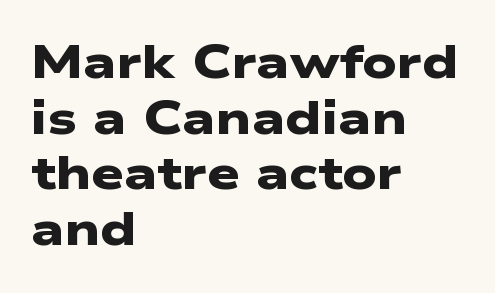
Q: Is the text bold? A: Yes.
Q: Is the typeface a serif or a sans-serif typeface? A: Sans-serif.
Q: Is the text underlined? A: No.
Q: How is the paragraph aligned? A: Left-aligned.
Q: Is the spacing between letters normal or unusually wide? A: Normal.
Q: Width (condensed, normal, or wide)? A: Wide.
Q: Stroke contrast? A: Low.
Q: x-height? A: Medium.
Q: Monospaced? A: No.
